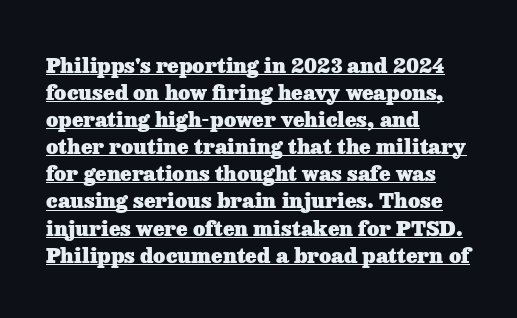
{"italic": "no", "bold": "yes", "underline": "yes", "align": "left", "line_spacing": "normal", "line_spacing_ratio": 1.29, "letter_spacing": "normal", "letter_spacing_em": 0.0, "glyph_px": 21}
